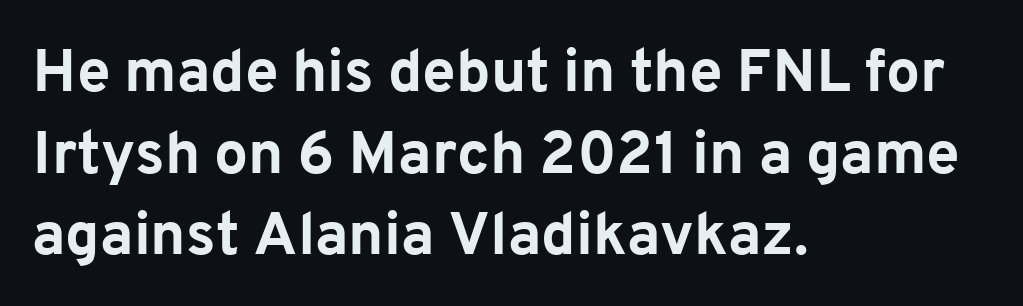
The image shows 60 px bold sans-serif type, upright; set left-aligned, normal line spacing (1.36x), normal letter spacing, not underlined; low stroke contrast and a medium x-height.
